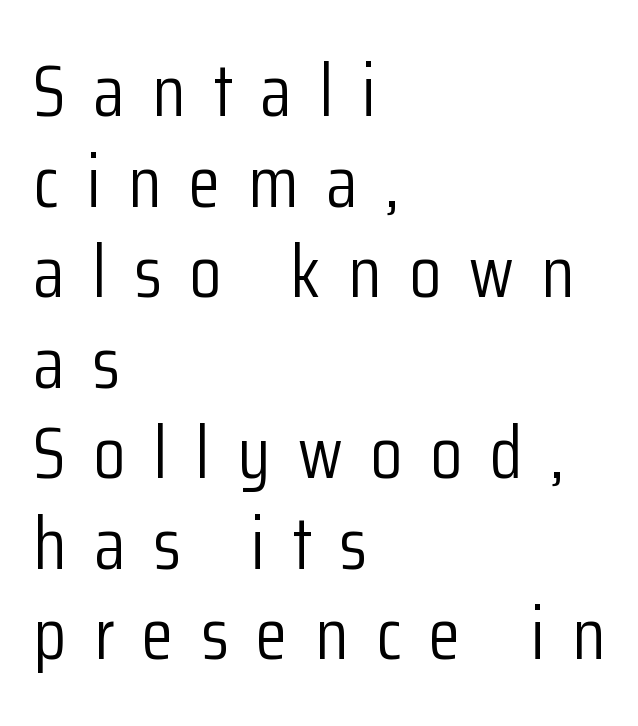
The image shows 73 px light, condensed sans-serif type, upright; set left-aligned, line spacing 1.24x, unusually wide letter spacing (+0.38 em), not underlined; low stroke contrast and a medium x-height.
